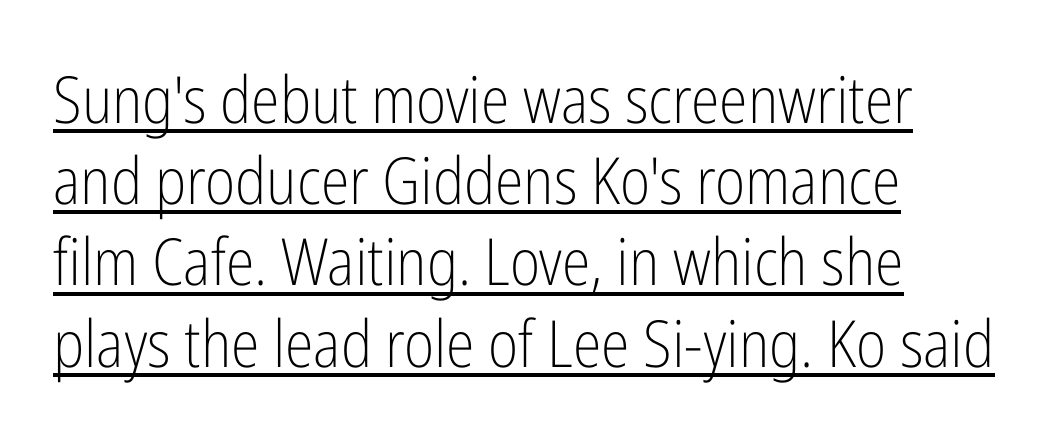
Q: Is the text bold? A: No.
Q: Is the text italic (slanted)? A: No, it is upright.
Q: Is the typeface a serif or a sans-serif typeface? A: Sans-serif.
Q: Is the text underlined? A: Yes.
Q: How is the paragraph aligned? A: Left-aligned.
Q: Is the spacing between letters normal or unusually wide? A: Normal.
Q: Is the spacing between lines tight, normal or loose? A: Normal.
Q: Width (condensed, normal, or wide)? A: Condensed.
Q: Stroke contrast? A: Low.
Q: x-height? A: Medium.
Q: Monospaced? A: No.
